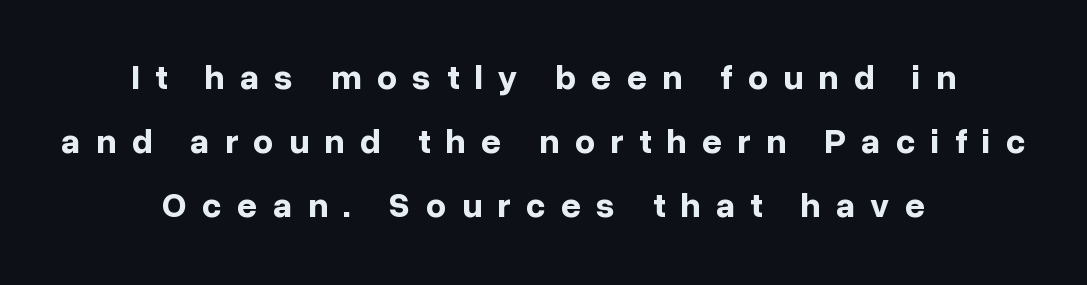
{"serif": "no", "italic": "no", "bold": "yes", "weight": "bold", "width": "normal", "stroke_contrast": "low", "x_height": "medium", "monospaced": "no", "underline": "no", "align": "center", "line_spacing_ratio": 1.83, "letter_spacing": "wide", "letter_spacing_em": 0.44, "glyph_px": 35}
